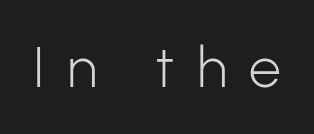
{"serif": "no", "italic": "no", "bold": "no", "weight": "light", "width": "normal", "stroke_contrast": "low", "x_height": "medium", "monospaced": "no", "underline": "no", "letter_spacing": "wide", "letter_spacing_em": 0.39, "glyph_px": 57}
